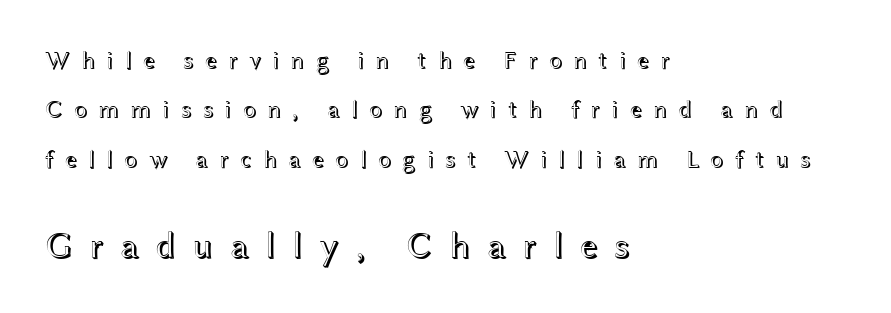
The more generous point size was reserved for the lower chunk. The letters are spread apart with noticeably loose tracking. The letters advance in unequal steps, a hallmark of proportional type. Honestly, there is no underline to notice here at all. The typesetter chose a ragged-right arrangement here. The block of text is sparse from top to bottom, with ample space between rows.
